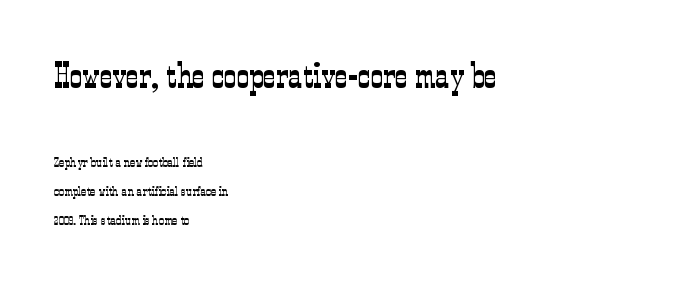
{"serif": "yes", "italic": "no", "bold": "no", "weight": "light", "width": "condensed", "stroke_contrast": "low", "x_height": "medium", "monospaced": "no", "underline": "no", "align": "left", "line_spacing": "loose", "line_spacing_ratio": 2.04, "letter_spacing": "normal", "letter_spacing_em": 0.0, "larger_block": "first", "size_ratio": 2.5, "glyph_px": 35}
